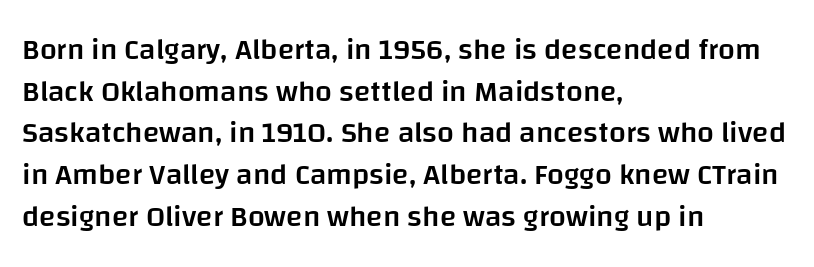
The image shows 30 px semibold sans-serif type, upright; set left-aligned, normal line spacing (1.39x), normal letter spacing, not underlined; low stroke contrast and a large x-height.
